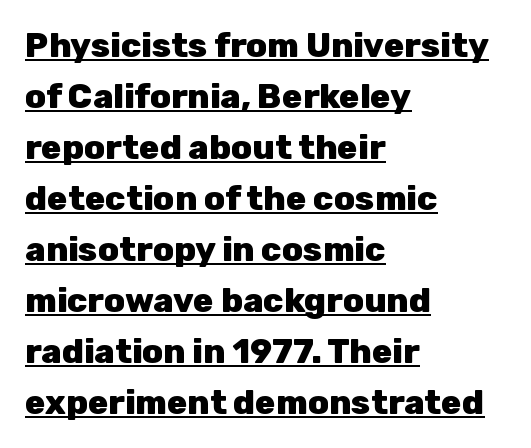
The image shows 34 px heavy sans-serif type, upright; set left-aligned, normal line spacing (1.5x), normal letter spacing, underlined; low stroke contrast and a medium x-height.
